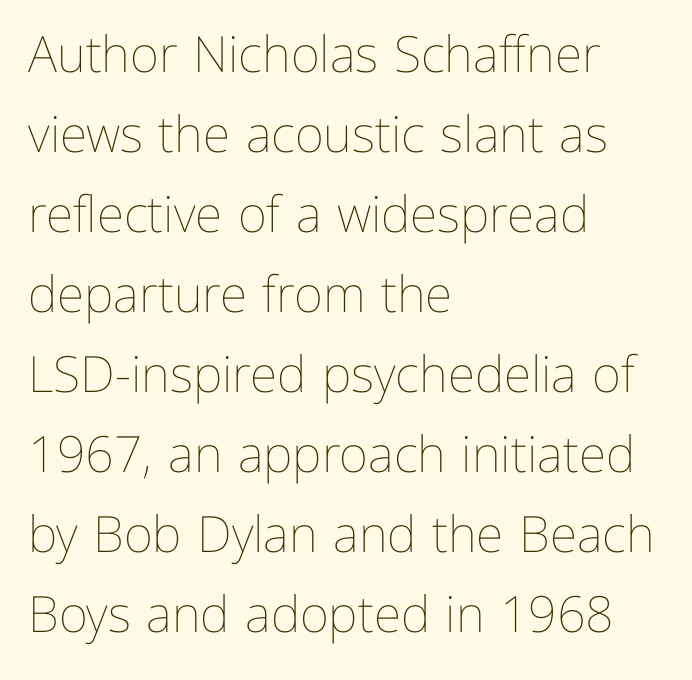
Q: Is the text bold? A: No.
Q: Is the text italic (slanted)? A: No, it is upright.
Q: Is the text underlined? A: No.
Q: How is the paragraph aligned? A: Left-aligned.
Q: Is the spacing between letters normal or unusually wide? A: Normal.
Q: Is the spacing between lines tight, normal or loose? A: Normal.
Q: Width (condensed, normal, or wide)? A: Normal.
Q: Stroke contrast? A: Low.
Q: x-height? A: Medium.
Q: Monospaced? A: No.
